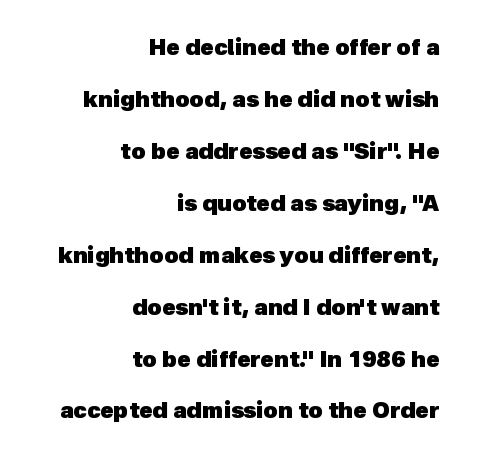
The glyphs have the mass of a bold cut. Notice the wide empty band between every row — that's loose leading. Where is the straight margin? On the right. Descender tails drop into unmarked territory. How are the letters spaced? Ordinarily, with no added tracking.
